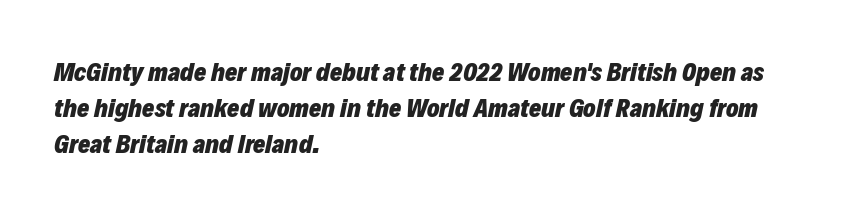
The image shows 26 px bold type, italic (leaning right); set left-aligned, normal line spacing (1.38x), normal letter spacing, not underlined.
